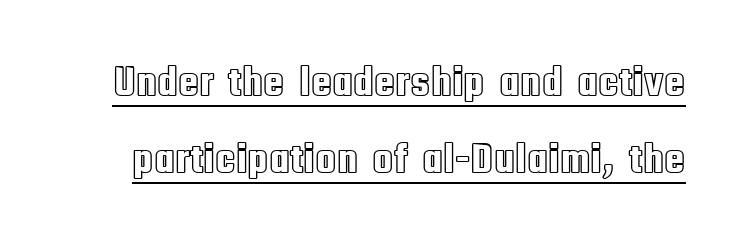
No italicization has been applied; the sample stays upright. Beneath each row of characters lies a ruled line. Short note: letters normally spaced. Do the characters align in a grid? No, the font is proportional.
